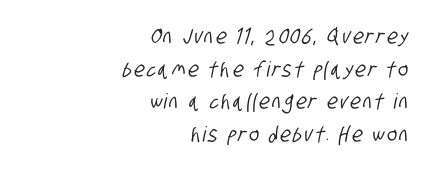
The image shows 21 px text type; set right-aligned, normal line spacing (1.55x), not underlined.
